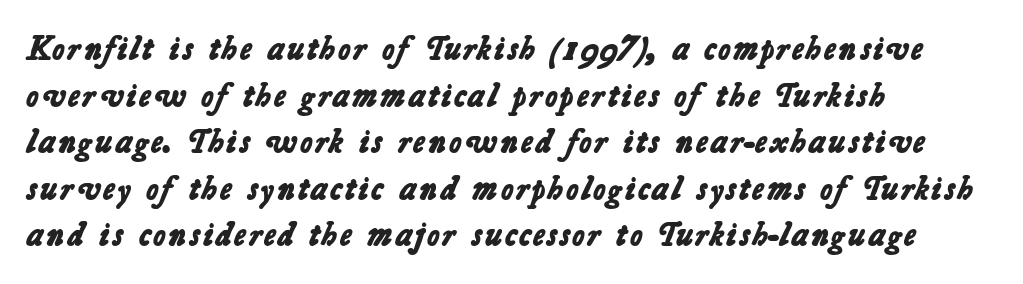
The image shows 34 px bold sans-serif type; set left-aligned, normal line spacing (1.37x), normal letter spacing, not underlined; low stroke contrast and a medium x-height.
